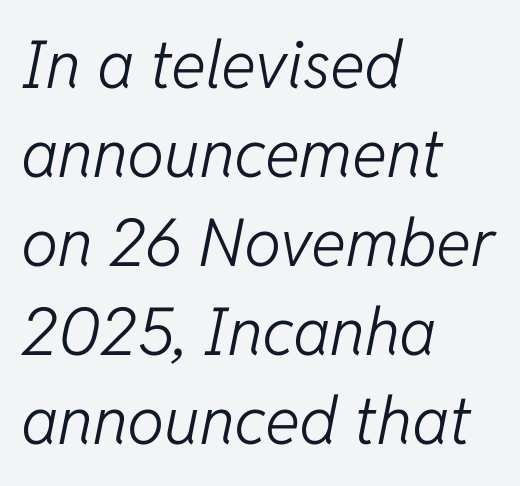
A quiet, ordinary-to-light weight characterises the typeface. Note the varied advance widths — an 'i' is clearly narrower than an 'm'. Vertical spacing — default. When letters slant like this, we call the style italic. Compared with a centered layout, this one pins lines to the left instead.
